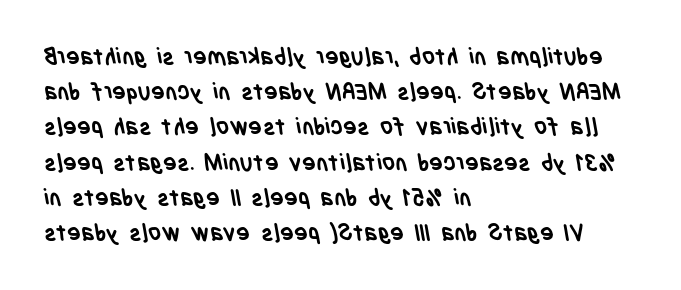
Q: Is the text bold? A: Yes.
Q: Is the text underlined? A: No.
Q: How is the paragraph aligned? A: Left-aligned.
Q: Is the spacing between letters normal or unusually wide? A: Normal.
Q: Is the spacing between lines tight, normal or loose? A: Normal.
